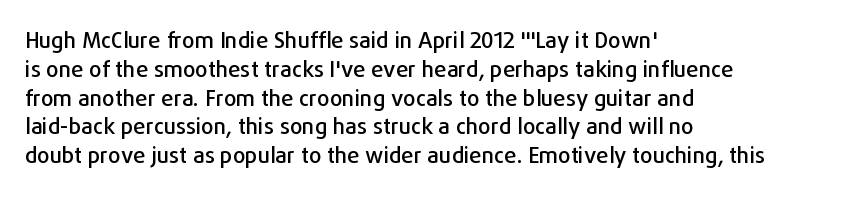
Descender tails drop into unmarked territory. Horizontal alignment here is leftward, the default for most running prose. Does extra space separate the letters? No, they use regular spacing. Upright lettering throughout. Evenly set lines give the paragraph a standard silhouette.
